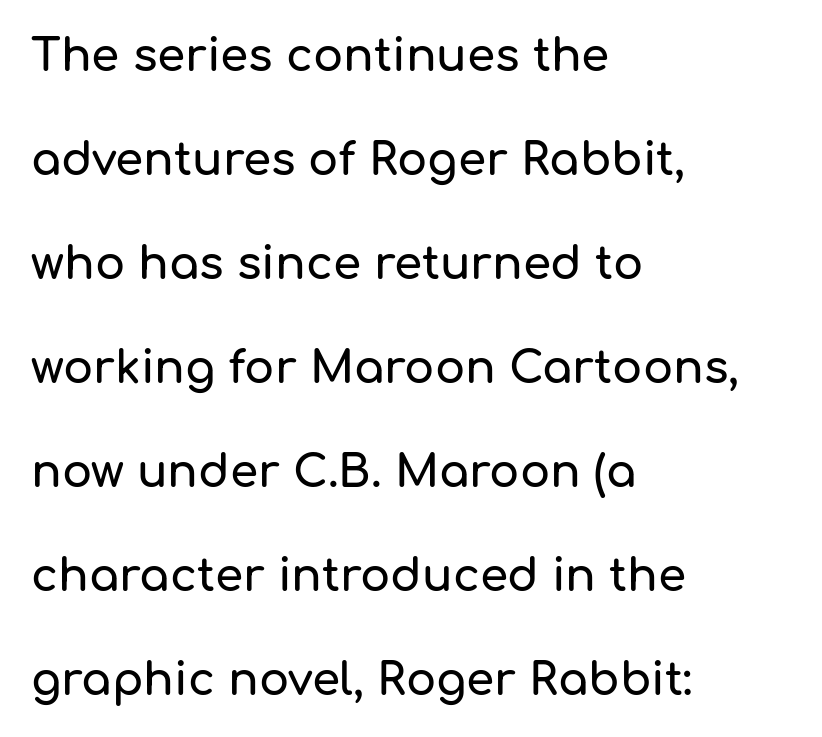
Examine the stroke ends and you'll find no serifs. Students, note that the glyphs here touch the page at normal intervals. Vertical spacing — loose. This rendering uses left alignment, leaving the right contour irregular. Each row of text sits above clean, open space. Does the lettering tilt? It doesn't — this is upright.
